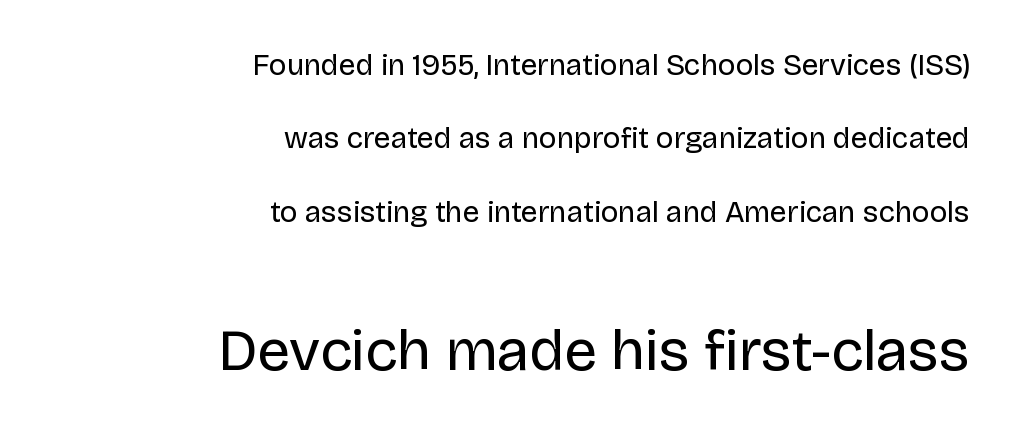
The image shows 59 px regular-weight sans-serif type, upright; set right-aligned, loose line spacing (2.45x), normal letter spacing, not underlined; the second (bottom) block is 1.97x larger; low stroke contrast and a large x-height.
